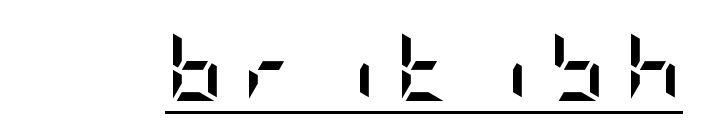
These lines have a slow, spaced-out rhythm from letter to letter. A typographer would call this underscored text. Chunky letters — that's bold for sure. The typeface chosen for these lines omits serifs.
